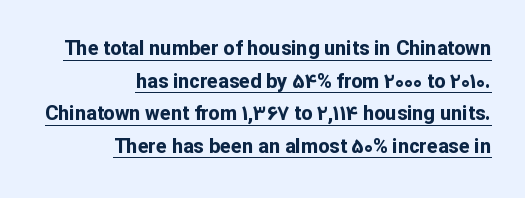
Q: Is the text bold? A: Yes.
Q: Is the text italic (slanted)? A: No, it is upright.
Q: Is the text underlined? A: Yes.
Q: How is the paragraph aligned? A: Right-aligned.
Q: Is the spacing between letters normal or unusually wide? A: Normal.
Q: Is the spacing between lines tight, normal or loose? A: Normal.
